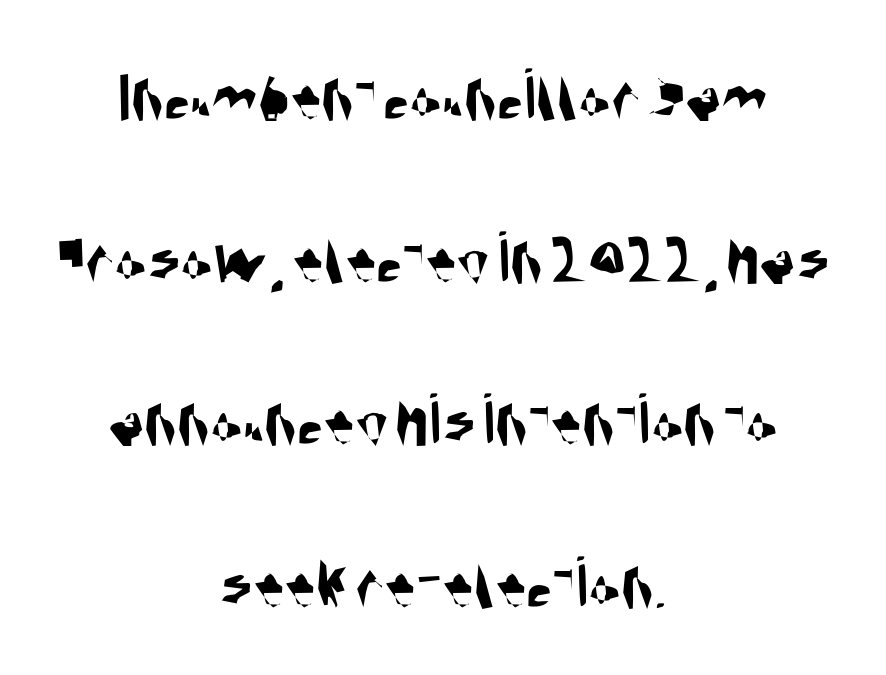
The image shows 75 px condensed sans-serif type; set centered, loose line spacing (2.17x), normal letter spacing, not underlined; medium stroke contrast and a large x-height.
